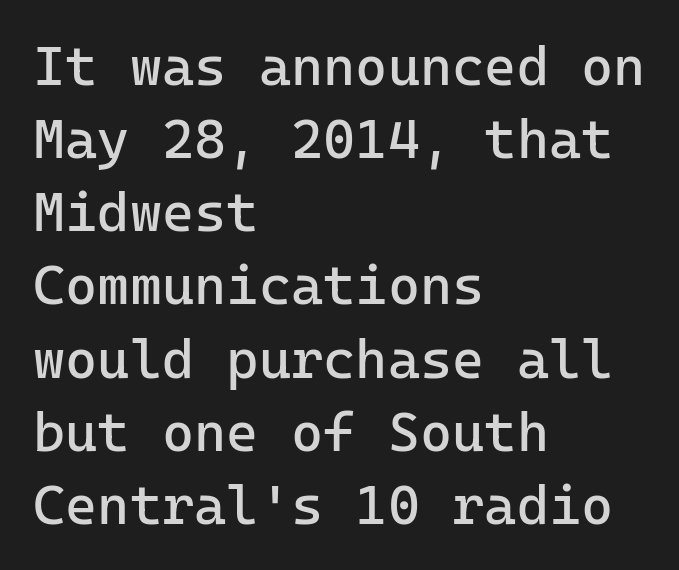
Q: Is the text bold? A: No.
Q: Is the text italic (slanted)? A: No, it is upright.
Q: Is the typeface a serif or a sans-serif typeface? A: Sans-serif.
Q: Is the text underlined? A: No.
Q: How is the paragraph aligned? A: Left-aligned.
Q: Is the spacing between letters normal or unusually wide? A: Normal.
Q: Is the spacing between lines tight, normal or loose? A: Normal.
Q: Width (condensed, normal, or wide)? A: Normal.
Q: Stroke contrast? A: Low.
Q: x-height? A: Medium.
